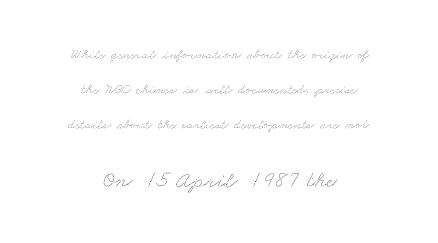
Q: Is the text underlined? A: No.
Q: How is the paragraph aligned? A: Centered.
Q: Is the spacing between letters normal or unusually wide? A: Normal.
Q: Is the spacing between lines tight, normal or loose? A: Loose.
Q: Which block of text is set in a larger size, the first (top) or the second (bottom)? A: The second (bottom) one.
